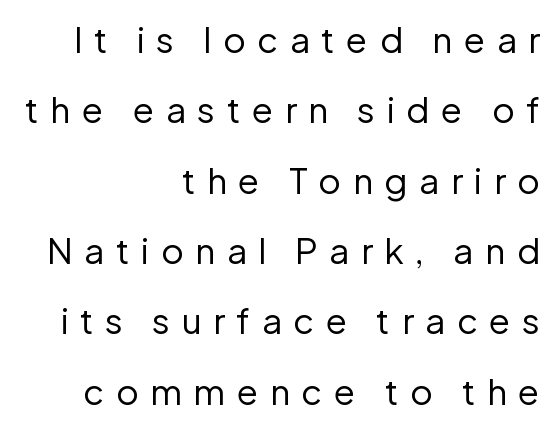
Q: Is the text bold? A: No.
Q: Is the text italic (slanted)? A: No, it is upright.
Q: Is the typeface a serif or a sans-serif typeface? A: Sans-serif.
Q: Is the text underlined? A: No.
Q: How is the paragraph aligned? A: Right-aligned.
Q: Is the spacing between letters normal or unusually wide? A: Unusually wide.
Q: Is the spacing between lines tight, normal or loose? A: Loose.
Q: Width (condensed, normal, or wide)? A: Normal.
Q: Stroke contrast? A: Low.
Q: x-height? A: Medium.
Q: Monospaced? A: No.
